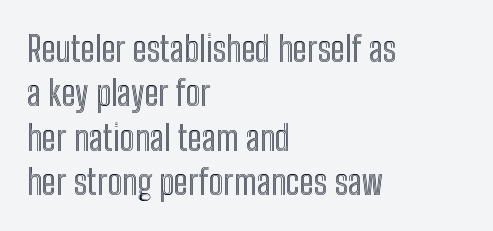
The space directly below the letters is spotless. This rendering uses left alignment, leaving the right contour irregular. Do the characters align in a grid? No, the font is proportional. Posture: upright roman. What's the leading like? Ordinary, nothing unusual.
